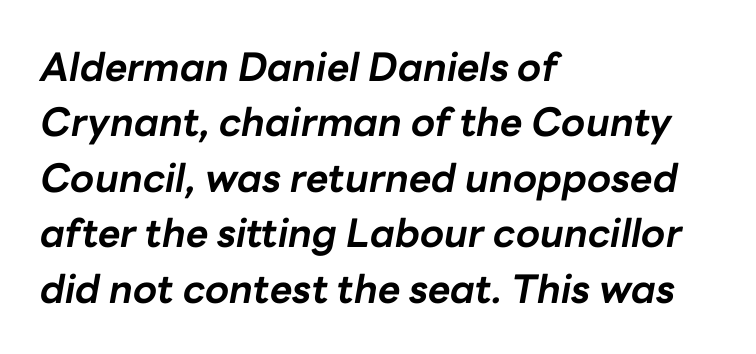
Q: Is the text bold? A: Yes.
Q: Is the text italic (slanted)? A: Yes, it leans right by about 10 degrees.
Q: Is the text underlined? A: No.
Q: How is the paragraph aligned? A: Left-aligned.
Q: Is the spacing between letters normal or unusually wide? A: Normal.
Q: Is the spacing between lines tight, normal or loose? A: Normal.
Q: Width (condensed, normal, or wide)? A: Normal.
Q: Stroke contrast? A: Low.
Q: x-height? A: Medium.
Q: Monospaced? A: No.
